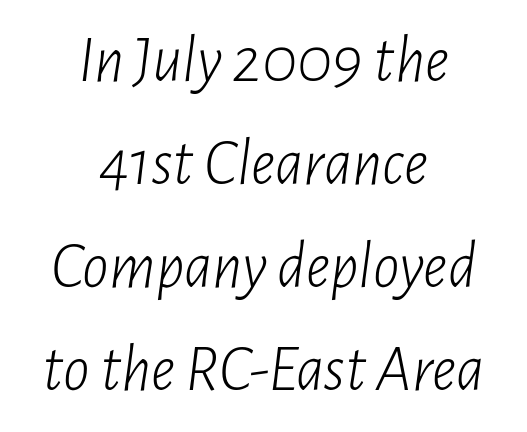
Spacing verdict: proportional, widths tailored to each character. Compared with ordinary roman type, these characters are visibly tilted. Only glyphs here, with clear space below each row. Stroke mass is kept to a normal reading level or below.
